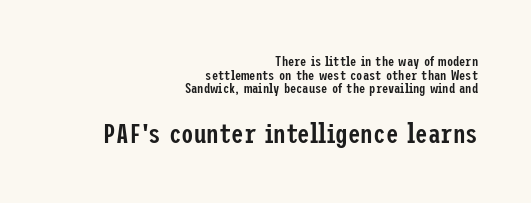
The image shows 28 px semibold, condensed sans-serif type, upright; set right-aligned, tight line spacing (0.98x), normal letter spacing, not underlined; the second (bottom) block is 2.0x larger; low stroke contrast and a medium x-height.
